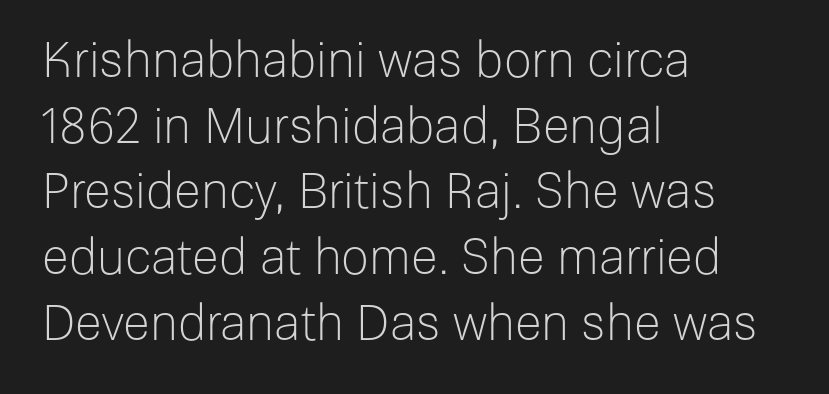
{"serif": "no", "italic": "no", "bold": "no", "weight": "light", "width": "normal", "stroke_contrast": "low", "x_height": "medium", "monospaced": "no", "underline": "no", "align": "left", "line_spacing": "normal", "line_spacing_ratio": 1.34, "letter_spacing": "normal", "letter_spacing_em": 0.0, "glyph_px": 49}
